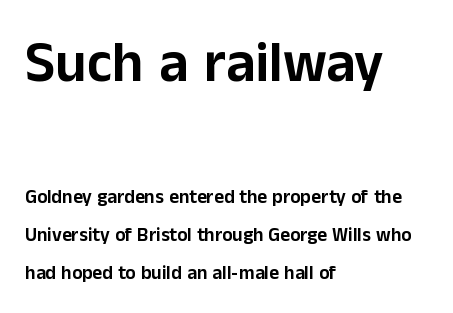
{"serif": "no", "italic": "no", "width": "normal", "stroke_contrast": "low", "x_height": "medium", "monospaced": "no", "underline": "no", "align": "left", "line_spacing": "loose", "line_spacing_ratio": 1.99, "letter_spacing": "normal", "letter_spacing_em": 0.0, "larger_block": "first", "size_ratio": 3.0, "glyph_px": 57}
